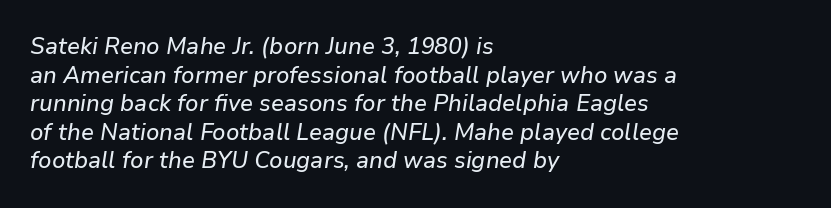
{"italic": "yes", "lean": "right", "slant_degrees": 9, "underline": "no", "align": "left", "line_spacing_ratio": 1.24, "letter_spacing": "normal", "letter_spacing_em": 0.0, "glyph_px": 23}
